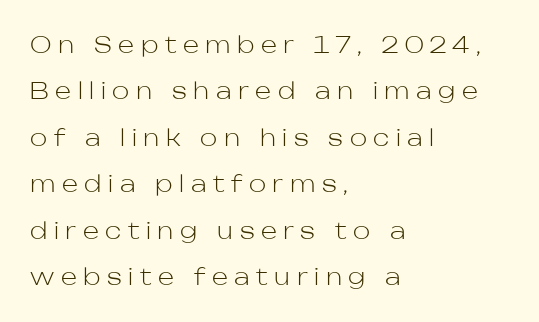
The image shows 23 px text type, upright; set left-aligned, loose line spacing (2.02x), unusually wide letter spacing (+0.29 em), not underlined.
